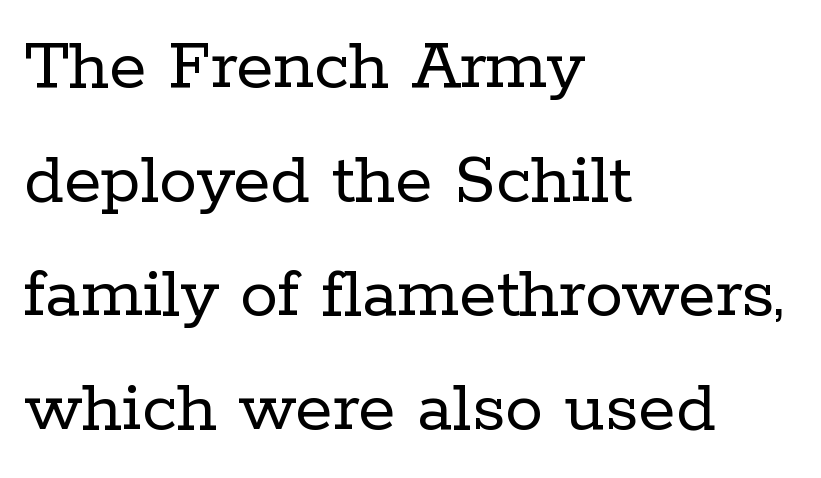
The image shows 76 px regular-weight serif type, upright; set left-aligned, normal line spacing (1.5x), normal letter spacing, not underlined; low stroke contrast and a medium x-height.
